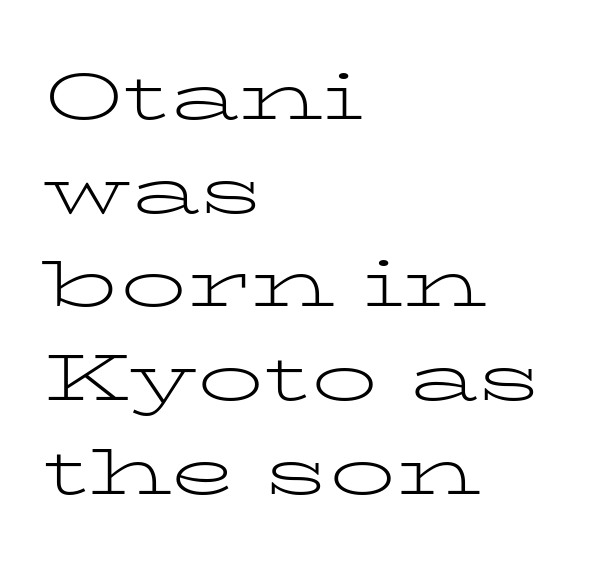
{"serif": "yes", "italic": "no", "bold": "no", "weight": "light", "width": "wide", "stroke_contrast": "low", "x_height": "medium", "monospaced": "no", "underline": "no", "align": "left", "line_spacing": "normal", "line_spacing_ratio": 1.42, "letter_spacing": "normal", "letter_spacing_em": 0.0, "glyph_px": 66}
